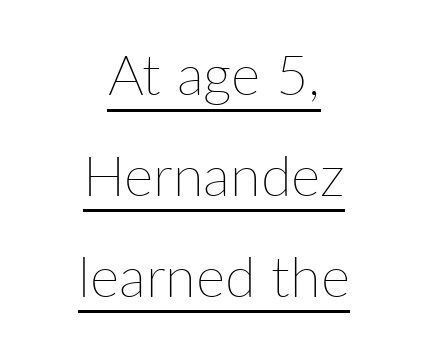
The image shows 56 px thin type, upright; set centered, line spacing 1.8x, normal letter spacing, underlined; low stroke contrast and a medium x-height.
